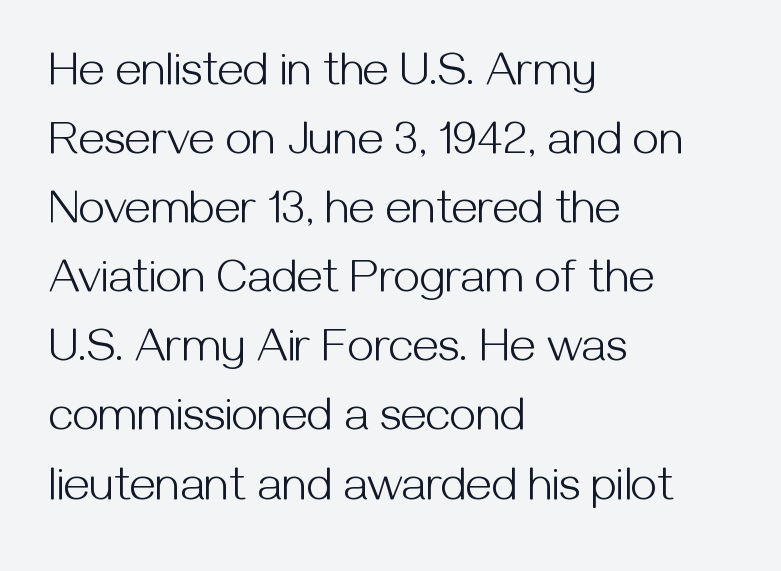
This is roman type, the default non-slanted kind. Each stroke keeps to a modest, everyday thickness or less. Regarding serifs, this sample does without them. Leading matches the norm, producing a regular column.
